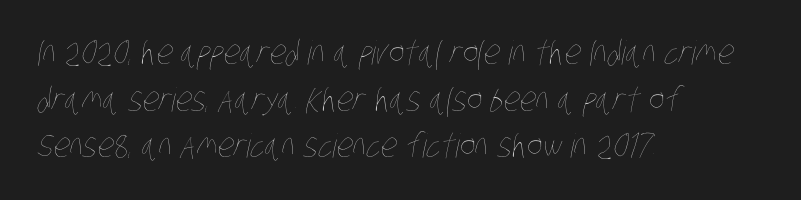
{"bold": "no", "weight": "thin", "width": "condensed", "stroke_contrast": "low", "x_height": "large", "monospaced": "no", "underline": "no", "align": "left", "line_spacing": "normal", "line_spacing_ratio": 1.41, "letter_spacing": "normal", "letter_spacing_em": 0.0, "glyph_px": 33}
